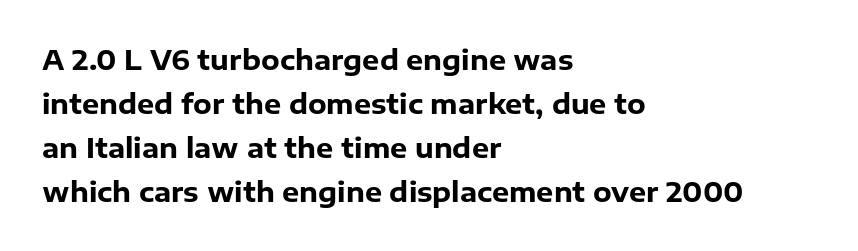
Glyph-to-glyph distance matches everyday printed text. Tall strokes in this sample are plumb rather than angled. Rule under the text: the space is simply empty. Teacher's note: observe the even left margin — that is flush-left alignment.
